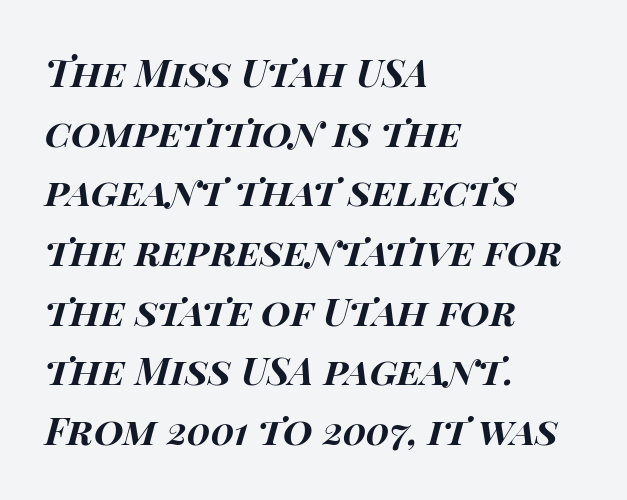
The image shows 38 px bold, wide type, italic (leaning right); set left-aligned, normal line spacing (1.57x), normal letter spacing, not underlined; high stroke contrast and a large x-height.
